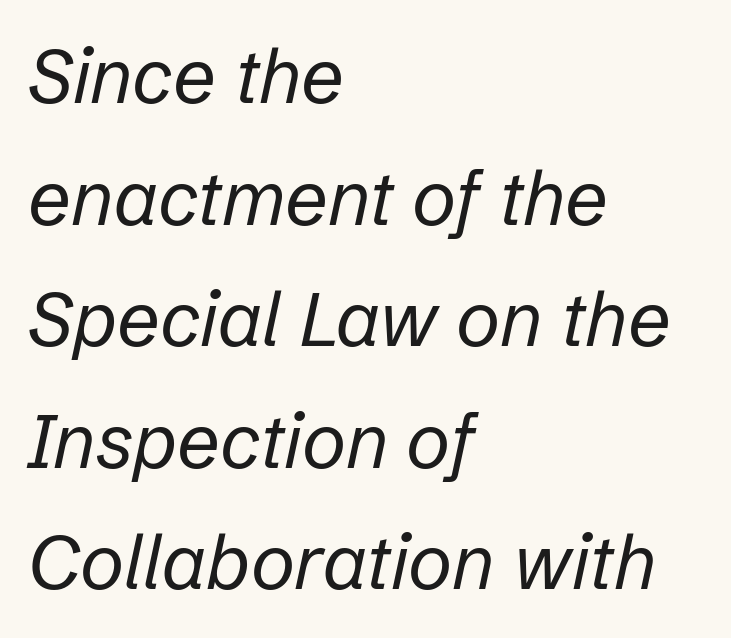
{"italic": "yes", "lean": "right", "slant_degrees": 12, "bold": "no", "weight": "regular", "width": "normal", "stroke_contrast": "low", "x_height": "medium", "monospaced": "no", "underline": "no", "align": "left", "line_spacing": "normal", "line_spacing_ratio": 1.6, "letter_spacing": "normal", "letter_spacing_em": 0.0, "glyph_px": 76}
